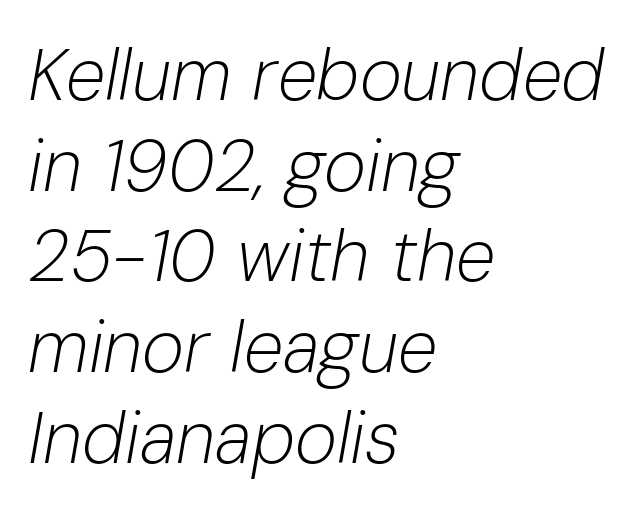
Q: Is the text bold? A: No.
Q: Is the text italic (slanted)? A: Yes, it leans right by about 10 degrees.
Q: Is the text underlined? A: No.
Q: How is the paragraph aligned? A: Left-aligned.
Q: Is the spacing between letters normal or unusually wide? A: Normal.
Q: Is the spacing between lines tight, normal or loose? A: Normal.
Q: Width (condensed, normal, or wide)? A: Normal.
Q: Stroke contrast? A: Low.
Q: x-height? A: Medium.
Q: Monospaced? A: No.
